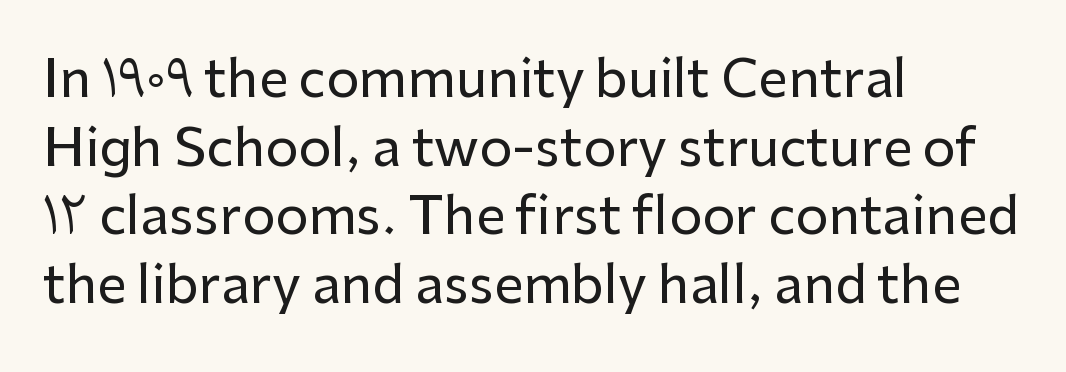
{"serif": "no", "italic": "no", "width": "normal", "stroke_contrast": "low", "x_height": "medium", "monospaced": "no", "underline": "no", "align": "left", "line_spacing": "normal", "line_spacing_ratio": 1.32, "letter_spacing": "normal", "letter_spacing_em": 0.0, "glyph_px": 52}
